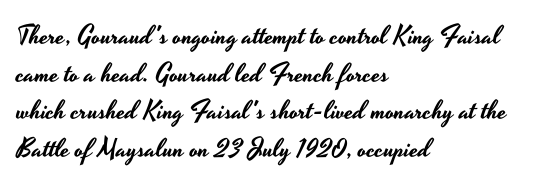
{"underline": "no", "align": "left", "line_spacing": "normal", "line_spacing_ratio": 1.45, "letter_spacing": "normal", "letter_spacing_em": 0.0, "glyph_px": 26}
